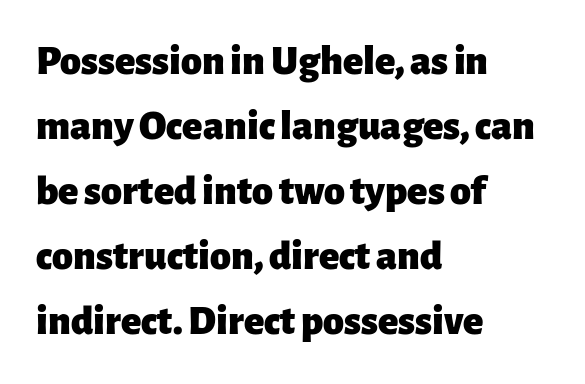
Ascenders rise straight up at ninety degrees. One-word summary of the alignment: left. Words float on clear page, feet unadorned. Each glyph is drawn with heavy, bold strokes. Character widths vary here, with narrow letters taking less room than wide ones. The rendering uses a moderate line-height, typical for paragraphs.
